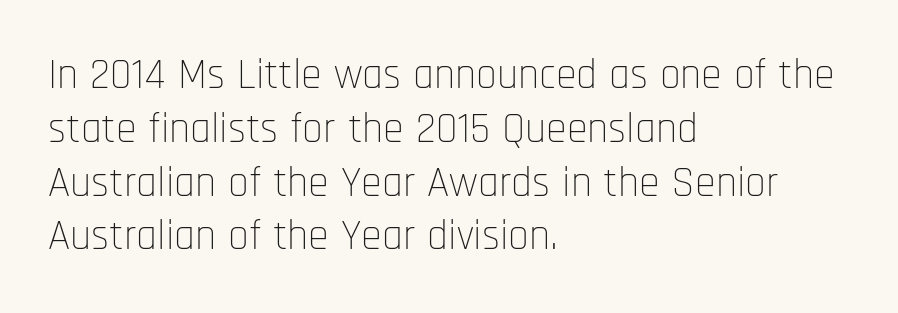
To sum up the face: it is a sans, with no serifs. Each stroke keeps to a modest, everyday thickness or less. These lines are set flush left with a ragged right edge. Compared with typical body copy, the letter spacing here is the same.
